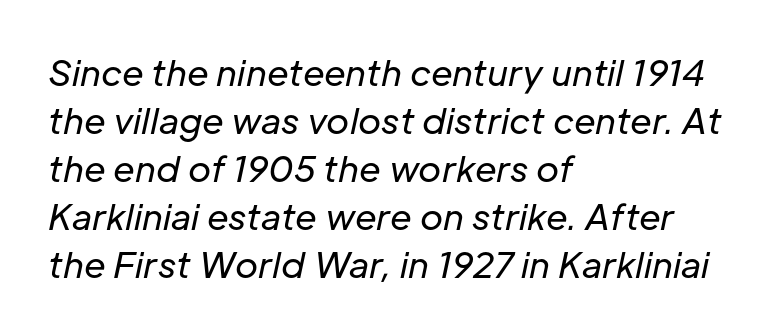
{"italic": "yes", "lean": "right", "slant_degrees": 12, "bold": "no", "weight": "regular", "width": "normal", "stroke_contrast": "low", "x_height": "medium", "monospaced": "no", "underline": "no", "align": "left", "line_spacing": "normal", "line_spacing_ratio": 1.37, "letter_spacing": "normal", "letter_spacing_em": 0.0, "glyph_px": 35}
